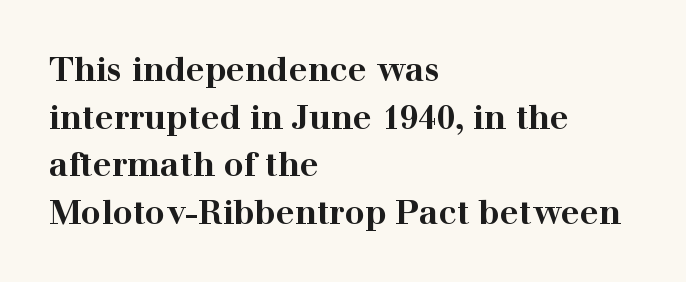
{"serif": "yes", "italic": "no", "bold": "yes", "weight": "bold", "width": "wide", "stroke_contrast": "high", "x_height": "medium", "monospaced": "no", "underline": "no", "align": "left", "line_spacing": "normal", "line_spacing_ratio": 1.44, "letter_spacing": "normal", "letter_spacing_em": 0.0, "glyph_px": 33}
